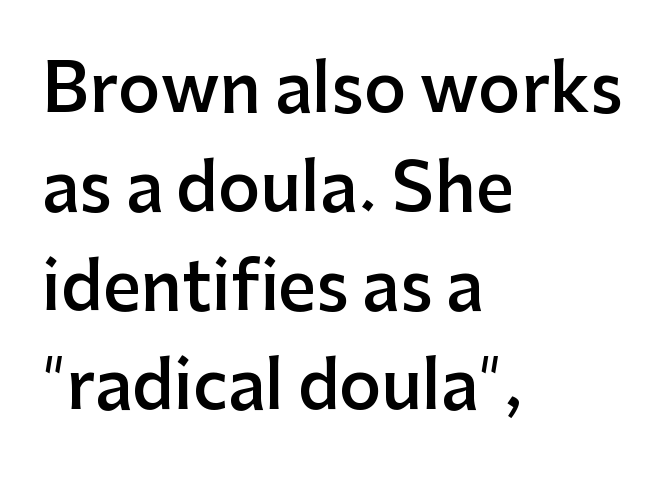
{"serif": "no", "italic": "no", "bold": "semi", "weight": "semibold", "width": "normal", "stroke_contrast": "low", "x_height": "medium", "monospaced": "no", "underline": "no", "align": "left", "line_spacing": "normal", "line_spacing_ratio": 1.5, "letter_spacing": "normal", "letter_spacing_em": 0.0, "glyph_px": 66}
